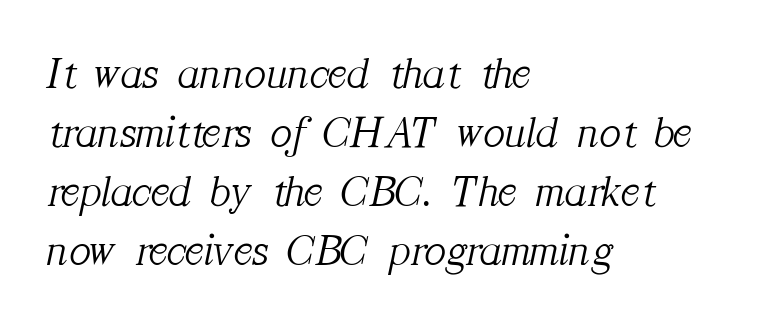
{"serif": "yes", "italic": "yes", "lean": "right", "slant_degrees": 12, "bold": "no", "weight": "light", "width": "normal", "stroke_contrast": "medium", "x_height": "medium", "monospaced": "no", "underline": "no", "align": "left", "line_spacing": "normal", "line_spacing_ratio": 1.31, "letter_spacing": "normal", "letter_spacing_em": 0.0, "glyph_px": 45}
